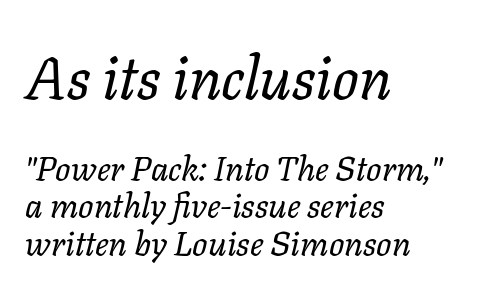
{"italic": "yes", "lean": "right", "slant_degrees": 11, "bold": "no", "weight": "regular", "width": "normal", "stroke_contrast": "low", "x_height": "medium", "monospaced": "no", "underline": "no", "align": "left", "line_spacing": "tight", "line_spacing_ratio": 1.11, "letter_spacing": "normal", "letter_spacing_em": 0.0, "larger_block": "first", "size_ratio": 1.74, "glyph_px": 59}
